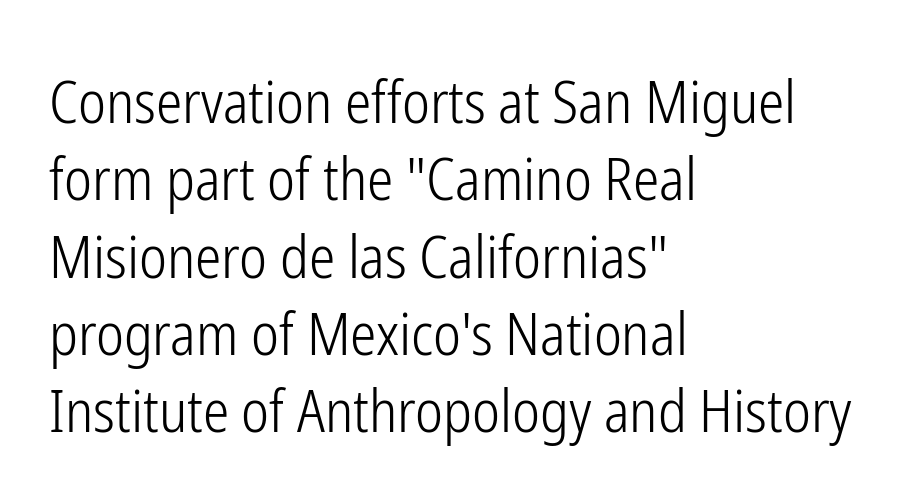
Descenders are the only things crossing below the line. The type is set solid horizontally, with unmodified tracking. The font sits on the lighter half of the weight spectrum, regular included. The rag falls on the right side of this text block. Each letter's strokes conclude bluntly, with no projecting serifs.
